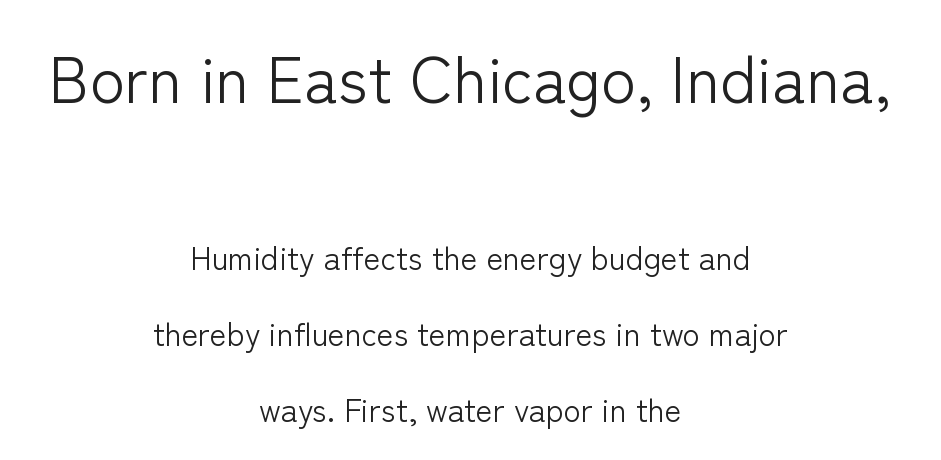
Q: Is the text bold? A: No.
Q: Is the text italic (slanted)? A: No, it is upright.
Q: Is the typeface a serif or a sans-serif typeface? A: Sans-serif.
Q: Is the text underlined? A: No.
Q: How is the paragraph aligned? A: Centered.
Q: Is the spacing between letters normal or unusually wide? A: Normal.
Q: Is the spacing between lines tight, normal or loose? A: Loose.
Q: Which block of text is set in a larger size, the first (top) or the second (bottom)? A: The first (top) one.
Q: Width (condensed, normal, or wide)? A: Normal.
Q: Stroke contrast? A: Low.
Q: x-height? A: Medium.
Q: Monospaced? A: No.
